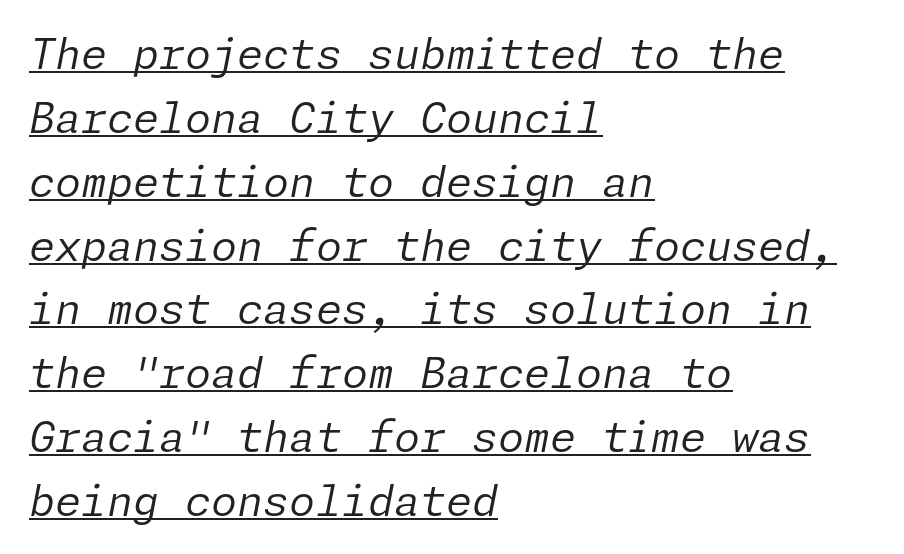
A normal amount of white space separates one row of letters from the next. Tracking here is standard; glyphs follow each other at the usual distance. The typography opts for an oblique posture over an upright one. Caption: lettering with a line underneath. Compared with a centered layout, this one pins lines to the left instead.
